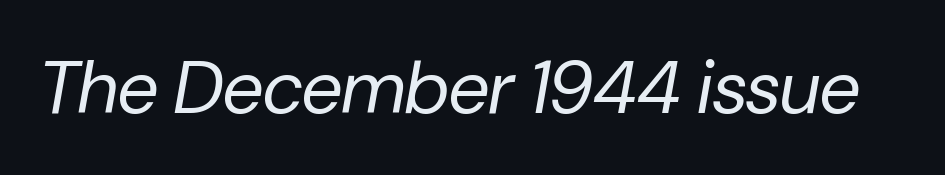
What stands out about the letter spacing? Nothing — it is the standard amount. A typesetter would mark this as italic. Note the varied advance widths — an 'i' is clearly narrower than an 'm'. Decoration check: the copy has no underline. The font sits on the lighter half of the weight spectrum, regular included.
